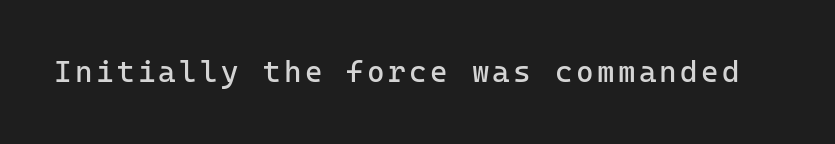
The image shows 30 px regular-weight sans-serif type, upright; set not underlined; low stroke contrast and a medium x-height.
